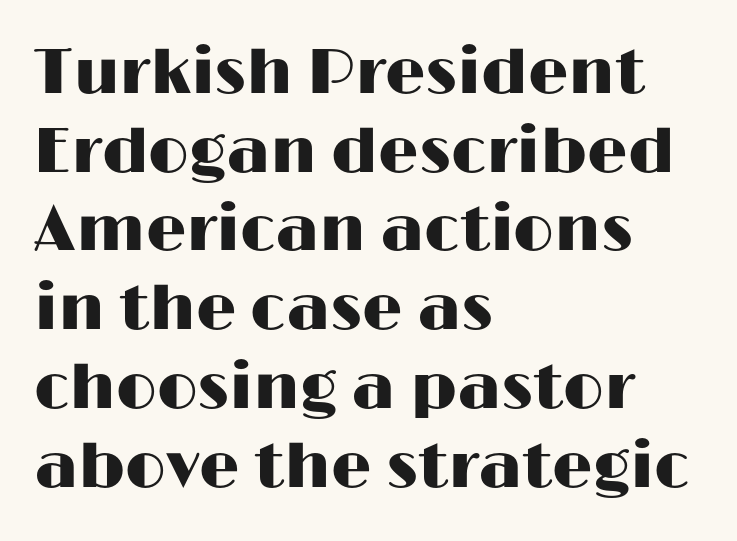
The image shows 64 px wide sans-serif type, upright; set left-aligned, line spacing 1.23x, normal letter spacing, not underlined; high stroke contrast and a medium x-height.
